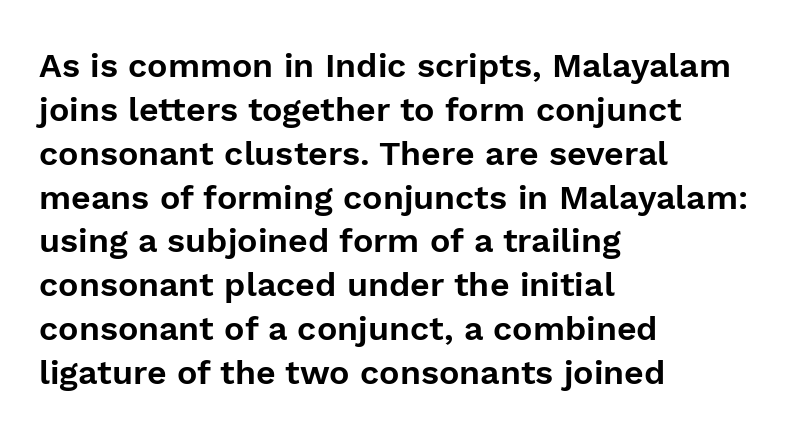
{"serif": "no", "italic": "no", "width": "normal", "stroke_contrast": "low", "x_height": "medium", "monospaced": "no", "underline": "no", "align": "left", "line_spacing": "normal", "line_spacing_ratio": 1.29, "letter_spacing": "normal", "letter_spacing_em": 0.0, "glyph_px": 34}
